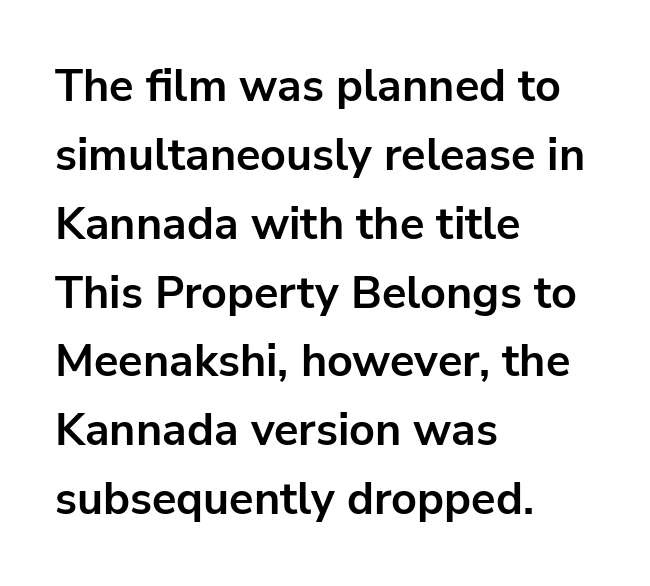
This sample uses plain, unmodified letter spacing. I'd describe the lettering as bold — thick and assertive. Examine the stroke ends and you'll find no serifs. Ascenders rise straight up at ninety degrees. One glance says typical: line gaps are just what's usual. Clear beneath every line of the passage.
